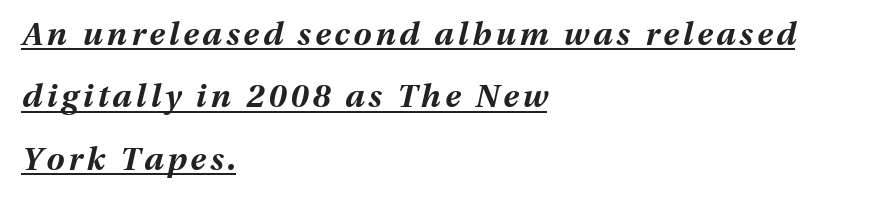
{"italic": "yes", "lean": "right", "slant_degrees": 13, "bold": "yes", "weight": "bold", "width": "normal", "stroke_contrast": "medium", "x_height": "medium", "monospaced": "no", "underline": "yes", "align": "left", "line_spacing": "loose", "line_spacing_ratio": 1.95, "glyph_px": 32}
